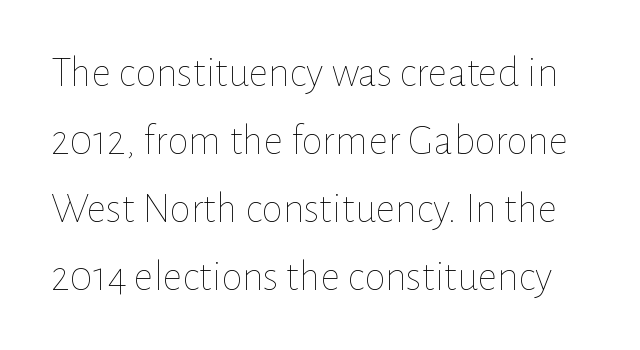
The image shows 43 px thin type, upright; set normal line spacing (1.58x), normal letter spacing, not underlined; low stroke contrast and a medium x-height.
